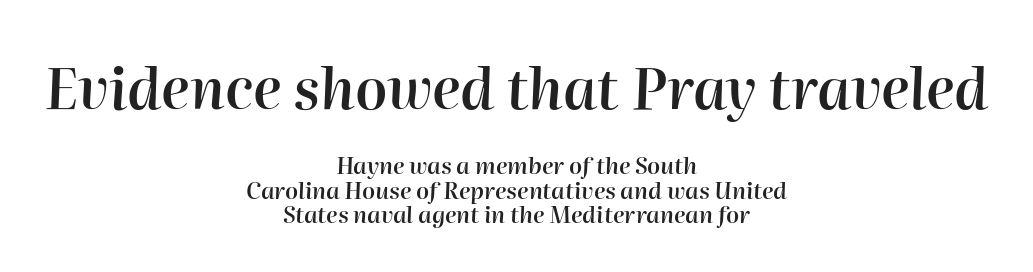
Q: Is the text bold? A: Semi-bold.
Q: Is the text italic (slanted)? A: Yes, it leans right by about 2 degrees.
Q: Is the text underlined? A: No.
Q: How is the paragraph aligned? A: Centered.
Q: Is the spacing between letters normal or unusually wide? A: Normal.
Q: Is the spacing between lines tight, normal or loose? A: Tight.
Q: Which block of text is set in a larger size, the first (top) or the second (bottom)? A: The first (top) one.
Q: Width (condensed, normal, or wide)? A: Normal.
Q: Stroke contrast? A: High.
Q: x-height? A: Medium.
Q: Monospaced? A: No.
